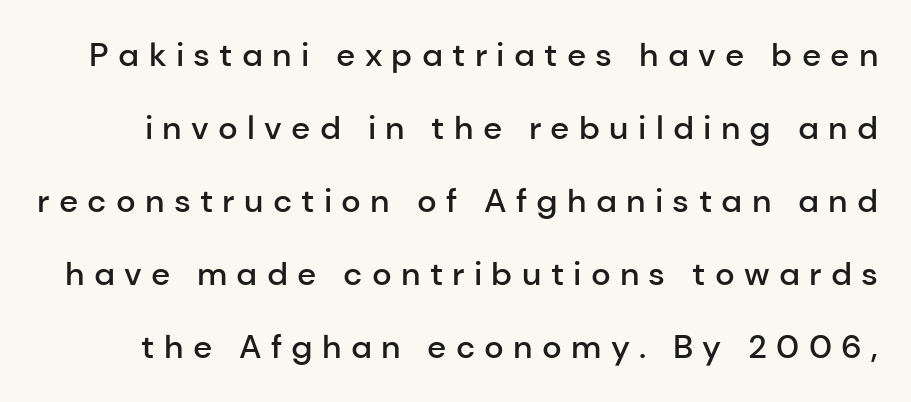
Q: Is the text bold? A: Semi-bold.
Q: Is the text italic (slanted)? A: No, it is upright.
Q: Is the typeface a serif or a sans-serif typeface? A: Sans-serif.
Q: Is the text underlined? A: No.
Q: Is the spacing between letters normal or unusually wide? A: Unusually wide.
Q: Is the spacing between lines tight, normal or loose? A: Loose.
Q: Width (condensed, normal, or wide)? A: Normal.
Q: Stroke contrast? A: Low.
Q: x-height? A: Medium.
Q: Monospaced? A: No.
